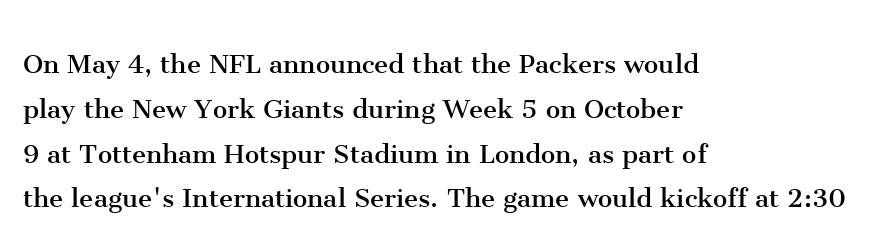
Q: Is the text bold? A: No.
Q: Is the text italic (slanted)? A: No, it is upright.
Q: Is the typeface a serif or a sans-serif typeface? A: Serif.
Q: Is the text underlined? A: No.
Q: How is the paragraph aligned? A: Left-aligned.
Q: Is the spacing between letters normal or unusually wide? A: Normal.
Q: Is the spacing between lines tight, normal or loose? A: Normal.
Q: Width (condensed, normal, or wide)? A: Normal.
Q: Stroke contrast? A: Medium.
Q: x-height? A: Medium.
Q: Monospaced? A: No.
